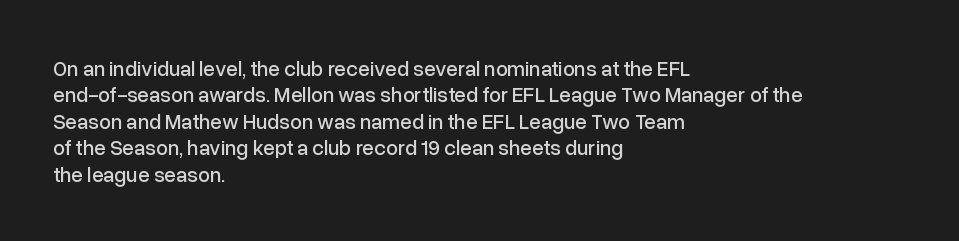
{"italic": "no", "underline": "no", "align": "left", "line_spacing": "normal", "line_spacing_ratio": 1.26, "letter_spacing": "normal", "letter_spacing_em": 0.0, "glyph_px": 21}
